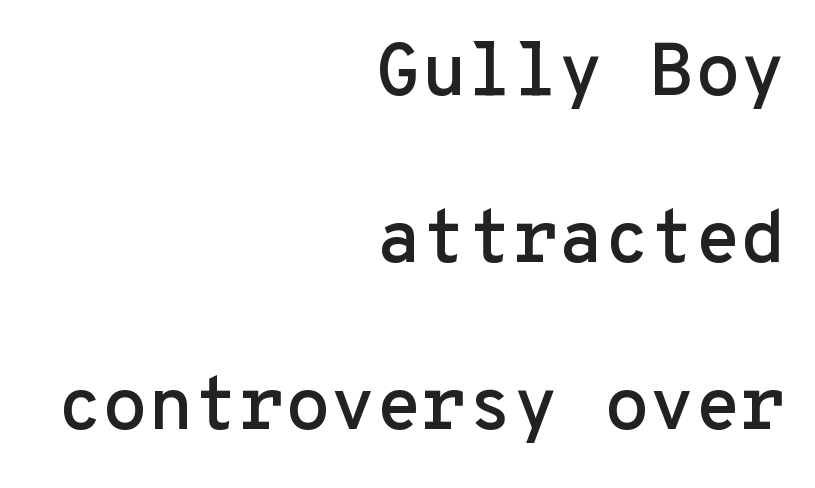
The image shows 74 px sans-serif type, upright, monospaced; set right-aligned, loose line spacing (2.26x), normal letter spacing, not underlined; low stroke contrast and a medium x-height.
